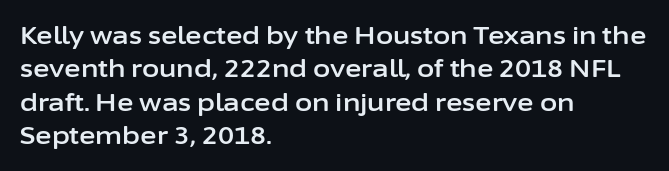
{"italic": "no", "underline": "no", "align": "left", "line_spacing": "normal", "line_spacing_ratio": 1.34, "letter_spacing": "normal", "letter_spacing_em": 0.0, "glyph_px": 25}
